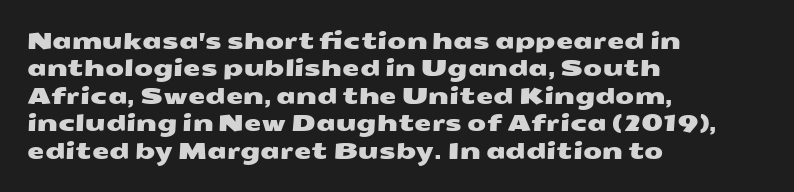
{"underline": "no", "align": "left", "line_spacing": "normal", "line_spacing_ratio": 1.25, "letter_spacing": "normal", "letter_spacing_em": 0.0, "glyph_px": 22}
